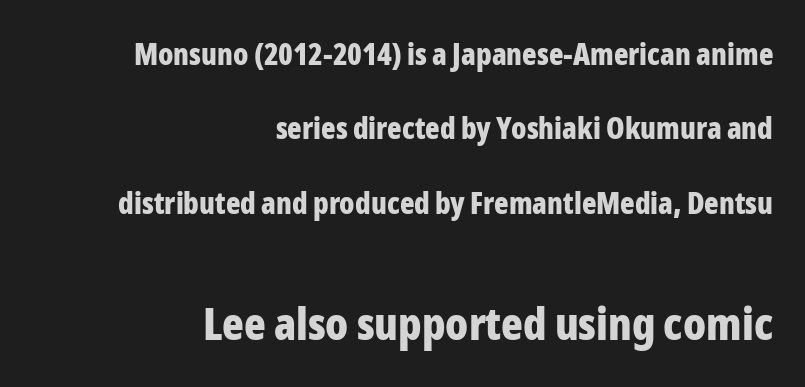
If you measured baseline to baseline, you'd find a long distance. Only glyphs here, with clear space below each row. Typesetter's note — lower block bumped up in size, upper block left smaller. Alignment: flush right. Nope, no serifs anywhere on these letters.
